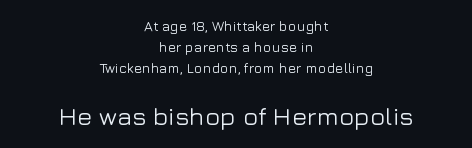
This layout puts the modest block above and the oversized block below. Rule under the text: the space is simply empty. Designer's note — italics off, roman on. A typesetter would call this zero additional tracking. Horizontal bands of white between lines are of average thickness. One-word summary of the alignment: center.
